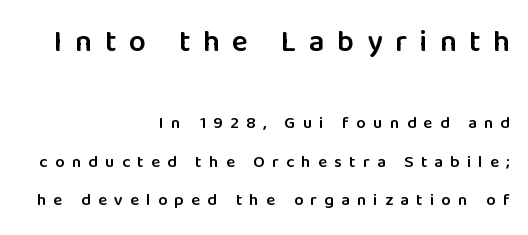
The space beneath each line is pristine and unruled. What stands out about the letter spacing? Its width — letters are far apart. Horizontally, the lines are justified to the trailing edge only. Do the letters lean? They stand straight.
